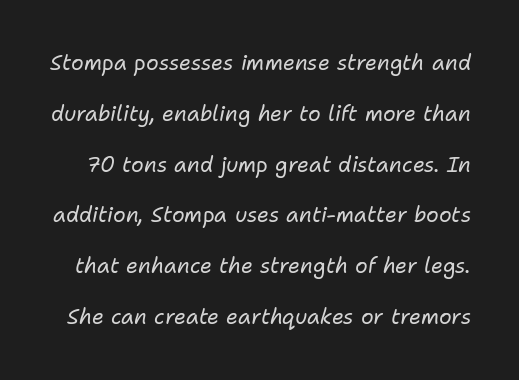
Q: Is the text bold? A: No.
Q: Is the text italic (slanted)? A: Yes, it leans right by about 11 degrees.
Q: Is the text underlined? A: No.
Q: Is the spacing between letters normal or unusually wide? A: Normal.
Q: Is the spacing between lines tight, normal or loose? A: Loose.
